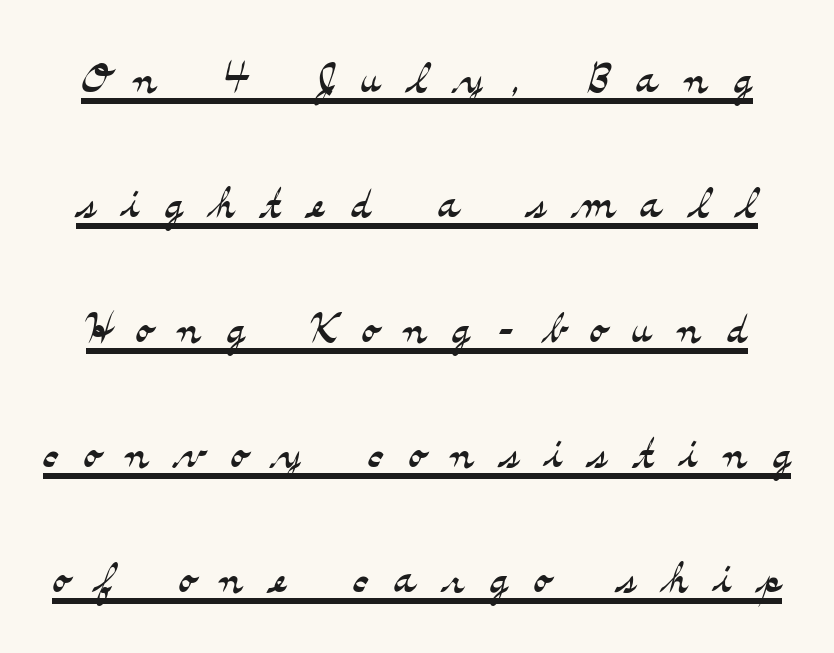
The image shows 59 px light, wide serif type; set loose line spacing (2.12x), unusually wide letter spacing (+0.44 em), underlined; medium stroke contrast and a small x-height.
